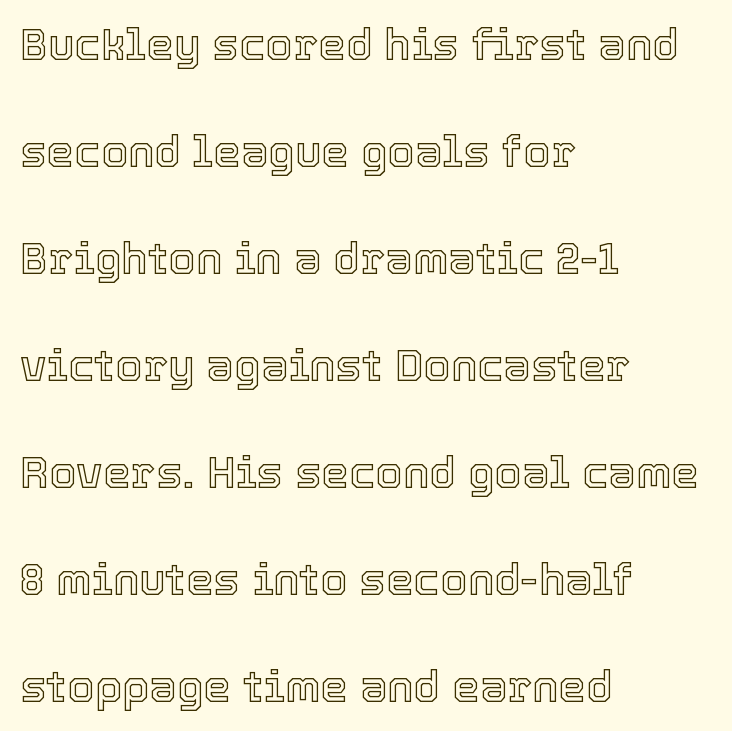
Q: Is the text italic (slanted)? A: No, it is upright.
Q: Is the text underlined? A: No.
Q: How is the paragraph aligned? A: Left-aligned.
Q: Is the spacing between letters normal or unusually wide? A: Normal.
Q: Is the spacing between lines tight, normal or loose? A: Loose.
Q: Width (condensed, normal, or wide)? A: Normal.
Q: x-height? A: Medium.
Q: Monospaced? A: No.
